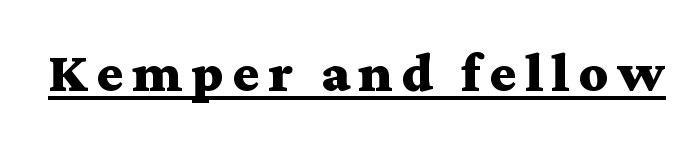
{"serif": "yes", "italic": "no", "bold": "yes", "weight": "bold", "width": "wide", "stroke_contrast": "medium", "x_height": "medium", "monospaced": "no", "underline": "yes", "glyph_px": 57}
